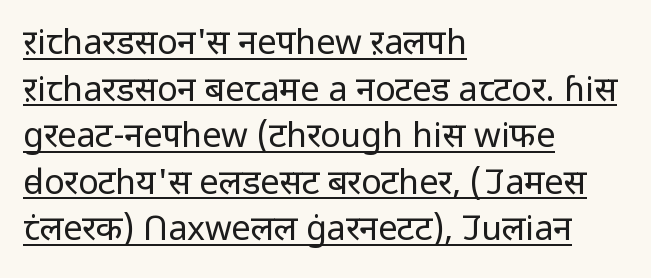
The image shows 34 px regular-weight sans-serif type, upright; set left-aligned, normal line spacing (1.37x), normal letter spacing, underlined; low stroke contrast and a medium x-height.
